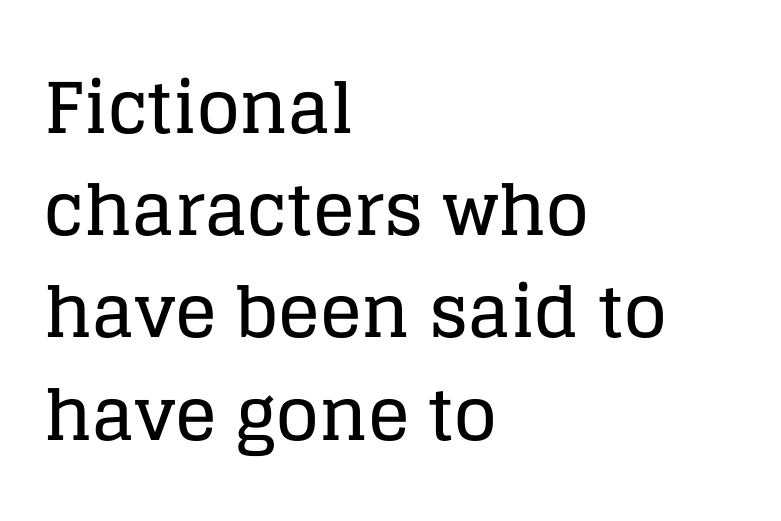
Q: Is the text italic (slanted)? A: No, it is upright.
Q: Is the typeface a serif or a sans-serif typeface? A: Serif.
Q: Is the text underlined? A: No.
Q: How is the paragraph aligned? A: Left-aligned.
Q: Is the spacing between letters normal or unusually wide? A: Normal.
Q: Is the spacing between lines tight, normal or loose? A: Normal.
Q: Width (condensed, normal, or wide)? A: Normal.
Q: Stroke contrast? A: Low.
Q: x-height? A: Large.
Q: Monospaced? A: No.
